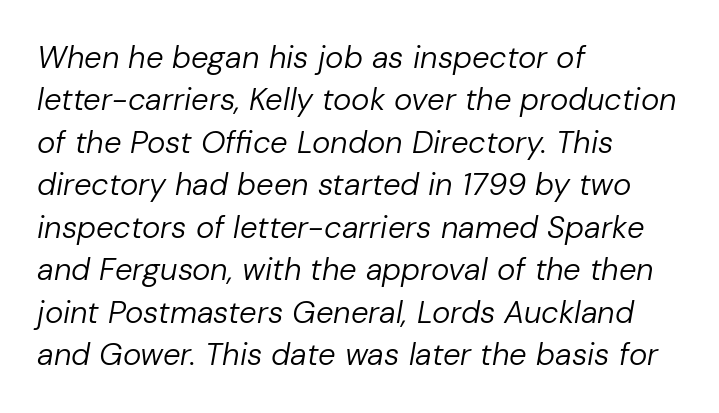
The letters are slanted; this is an italic face. Here the designer chose a conventional face with non-uniform glyph widths. Tracking here is standard; glyphs follow each other at the usual distance. Any mark beneath the type? The region is blank. Weight: regular or lighter. The leading is moderate, giving the passage an even texture.
